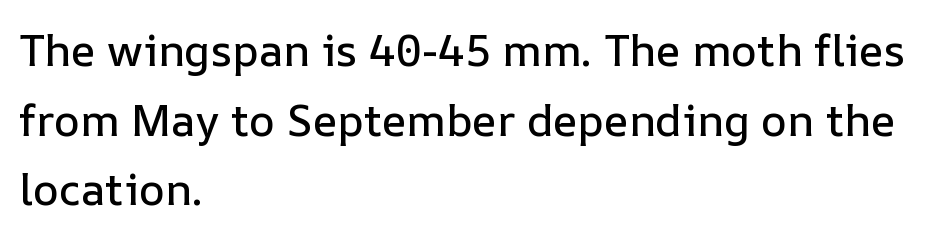
{"italic": "no", "width": "normal", "stroke_contrast": "low", "x_height": "medium", "monospaced": "no", "underline": "no", "align": "left", "line_spacing": "normal", "line_spacing_ratio": 1.58, "letter_spacing": "normal", "letter_spacing_em": 0.0, "glyph_px": 44}
